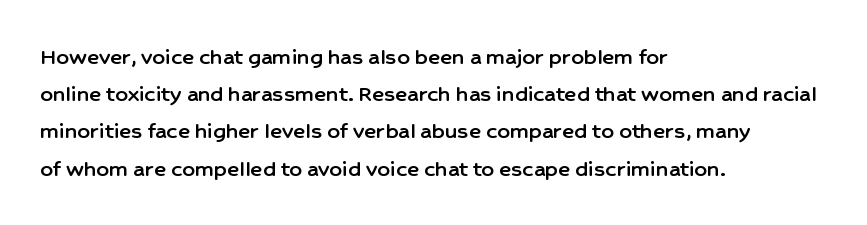
Q: Is the text italic (slanted)? A: No, it is upright.
Q: Is the text underlined? A: No.
Q: How is the paragraph aligned? A: Left-aligned.
Q: Is the spacing between letters normal or unusually wide? A: Normal.
Q: Is the spacing between lines tight, normal or loose? A: Normal.
